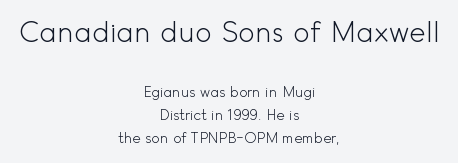
The image shows 28 px light sans-serif type, upright; set centered, normal line spacing (1.61x), normal letter spacing, not underlined; the first (top) block is 2.0x larger; a small x-height.
